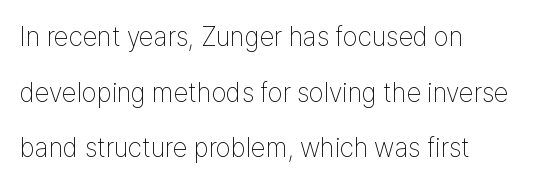
Unlike italic type, these characters show no tilt at all. Compared with typical paragraphs, the rows here are farther apart. Unbolded letterforms with no extra heft. The passage shown is not underscored anywhere. Look at the tracking — it's just the regular setting, nothing added.
